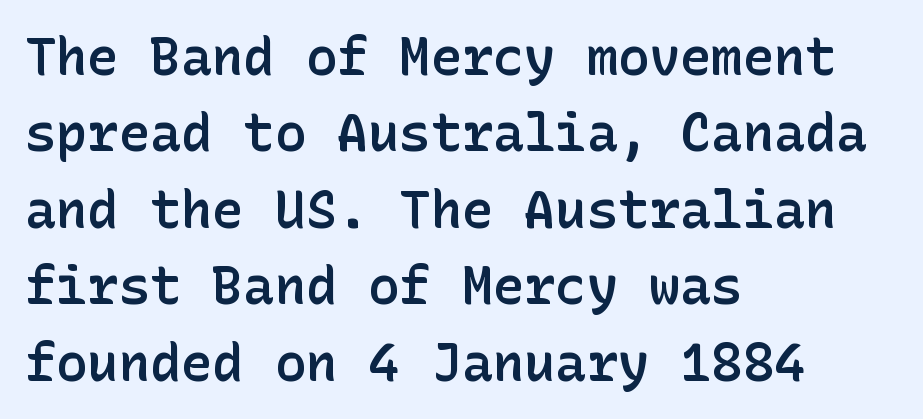
Firm but not heavy-handed strokes: this text is semibold. Does the leading feel generous? No, just average. The space directly below the letters is spotless. No extra tracking has been applied to these lines. Where is the straight margin? On the left.
